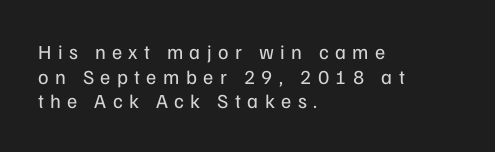
The lines are quadded left. This rendering widens character spacing well past its baseline value. This is roman type, the default non-slanted kind. Descenders hang freely into open space. Stems here are at most as thick as an everyday book face.
